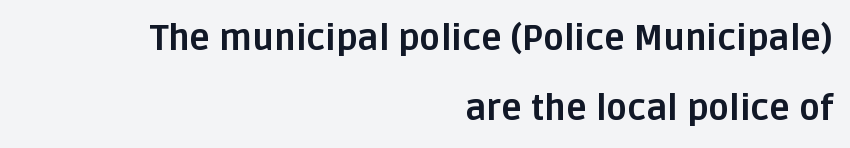
Q: Is the text bold? A: Yes.
Q: Is the text italic (slanted)? A: No, it is upright.
Q: Is the typeface a serif or a sans-serif typeface? A: Sans-serif.
Q: Is the text underlined? A: No.
Q: How is the paragraph aligned? A: Right-aligned.
Q: Is the spacing between letters normal or unusually wide? A: Normal.
Q: Is the spacing between lines tight, normal or loose? A: Loose.
Q: Width (condensed, normal, or wide)? A: Normal.
Q: Stroke contrast? A: Low.
Q: x-height? A: Large.
Q: Monospaced? A: No.
